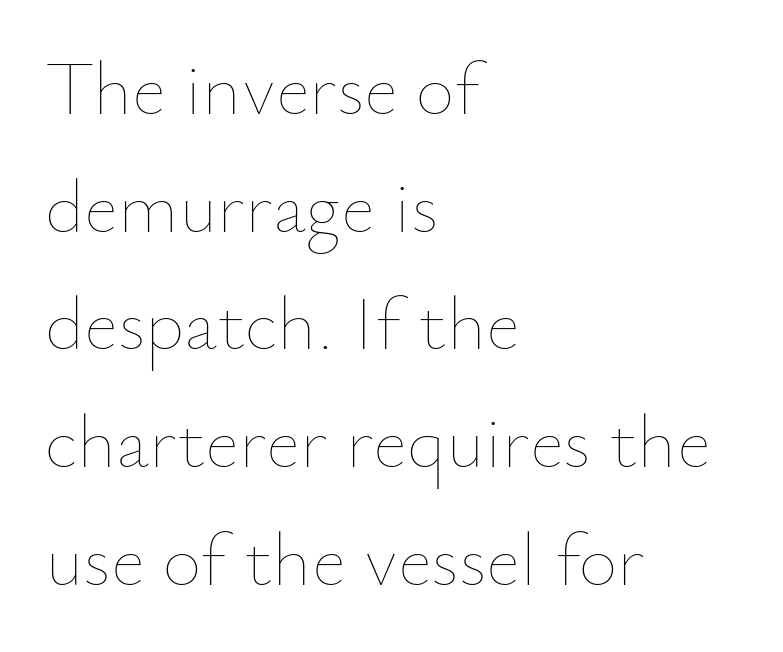
Q: Is the text bold? A: No.
Q: Is the text italic (slanted)? A: No, it is upright.
Q: Is the text underlined? A: No.
Q: How is the paragraph aligned? A: Left-aligned.
Q: Is the spacing between letters normal or unusually wide? A: Normal.
Q: Is the spacing between lines tight, normal or loose? A: Normal.
Q: Width (condensed, normal, or wide)? A: Normal.
Q: Stroke contrast? A: Low.
Q: x-height? A: Small.
Q: Monospaced? A: No.
